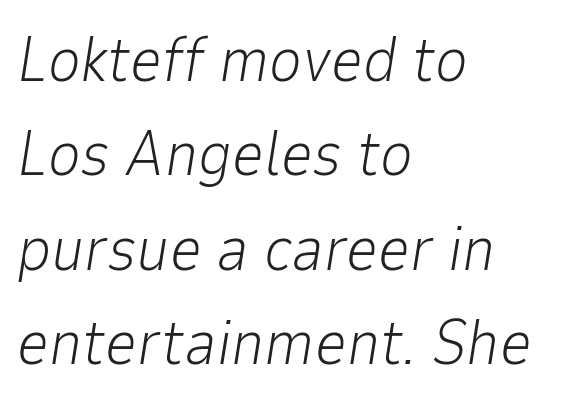
The image shows 63 px light type, italic (leaning right); set left-aligned, normal line spacing (1.5x), normal letter spacing, not underlined; low stroke contrast and a medium x-height.
